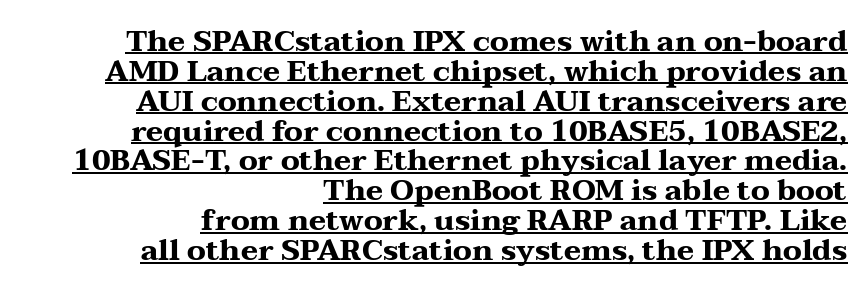
Q: Is the text bold? A: Yes.
Q: Is the text italic (slanted)? A: No, it is upright.
Q: Is the typeface a serif or a sans-serif typeface? A: Serif.
Q: Is the text underlined? A: Yes.
Q: How is the paragraph aligned? A: Right-aligned.
Q: Is the spacing between letters normal or unusually wide? A: Normal.
Q: Is the spacing between lines tight, normal or loose? A: Tight.
Q: Width (condensed, normal, or wide)? A: Wide.
Q: Stroke contrast? A: Medium.
Q: x-height? A: Medium.
Q: Monospaced? A: No.
